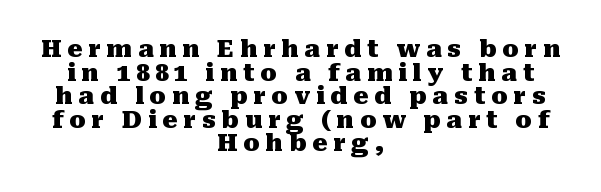
{"italic": "no", "bold": "yes", "underline": "no", "align": "center", "line_spacing": "tight", "line_spacing_ratio": 0.98, "letter_spacing": "wide", "letter_spacing_em": 0.24, "glyph_px": 24}
